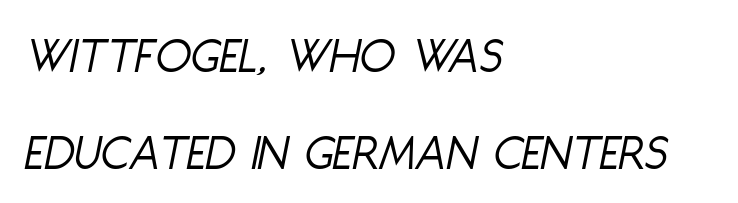
The image shows 52 px light, condensed type, italic (leaning right); set left-aligned, line spacing 1.86x, normal letter spacing, not underlined; low stroke contrast and a large x-height.
